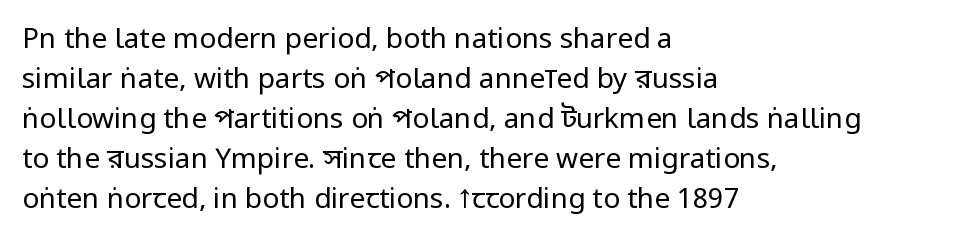
{"serif": "no", "italic": "no", "bold": "no", "weight": "regular", "width": "condensed", "stroke_contrast": "low", "x_height": "large", "monospaced": "no", "underline": "no", "align": "left", "line_spacing": "normal", "line_spacing_ratio": 1.43, "letter_spacing": "normal", "letter_spacing_em": 0.0, "glyph_px": 28}
